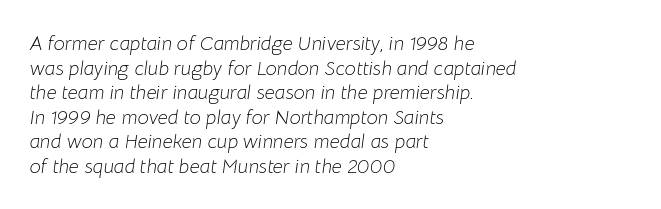
Q: Is the text bold? A: No.
Q: Is the text italic (slanted)? A: Yes, it leans right by about 8 degrees.
Q: Is the text underlined? A: No.
Q: How is the paragraph aligned? A: Left-aligned.
Q: Is the spacing between letters normal or unusually wide? A: Normal.
